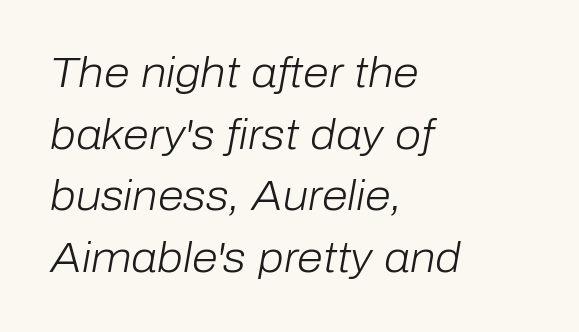
{"italic": "yes", "lean": "right", "slant_degrees": 10, "bold": "no", "weight": "light", "width": "normal", "stroke_contrast": "low", "x_height": "medium", "monospaced": "no", "underline": "no", "align": "left", "line_spacing": "normal", "line_spacing_ratio": 1.47, "letter_spacing": "normal", "letter_spacing_em": 0.0, "glyph_px": 42}
